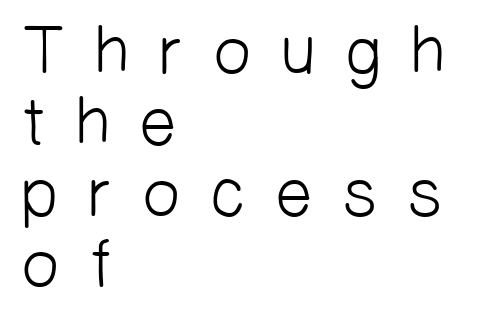
The image shows 69 px light sans-serif type; set left-aligned, tight line spacing (1.03x), unusually wide letter spacing (+0.37 em), not underlined; low stroke contrast and a medium x-height.
